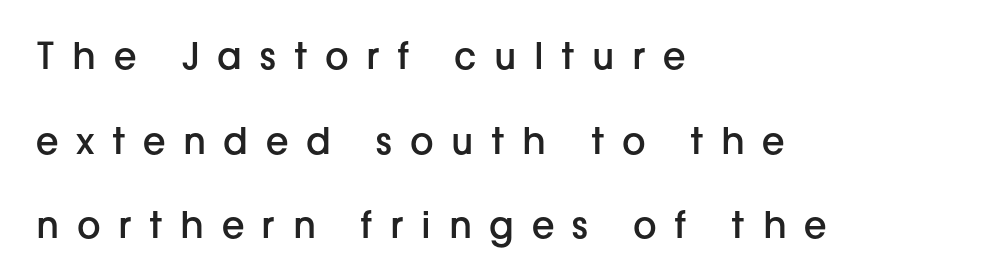
Ordinary non-slanted type is in use. Look at the stroke-to-counter ratio: somewhat heavy, a semibold. Line spacing here is loose. This rendering widens character spacing well past its baseline value.
